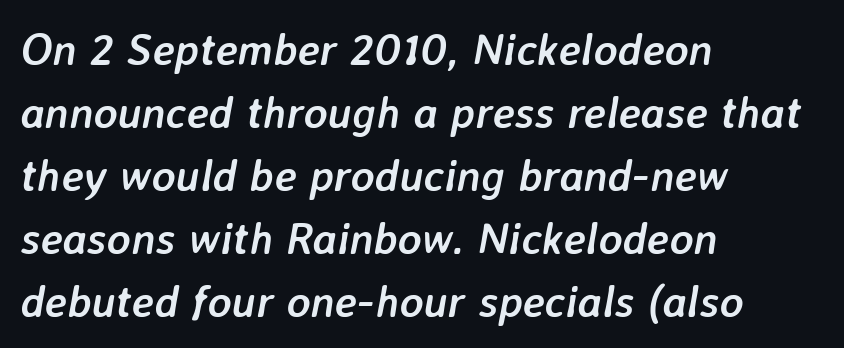
The image shows 45 px semibold type, italic (leaning right); set left-aligned, normal line spacing (1.4x), normal letter spacing, not underlined; low stroke contrast and a medium x-height.
